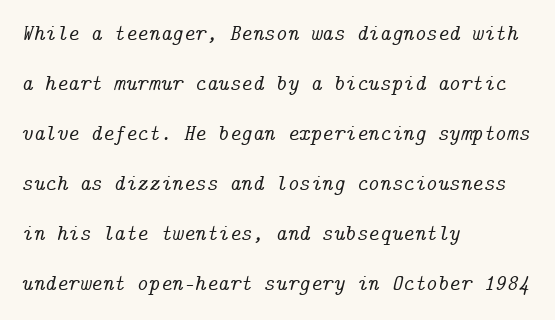
The face used here is rendered with its standard letterfit. You can tell it's italic because the verticals aren't actually vertical. Teacher's note: observe the even left margin — that is flush-left alignment. Vertical spacing — loose.
